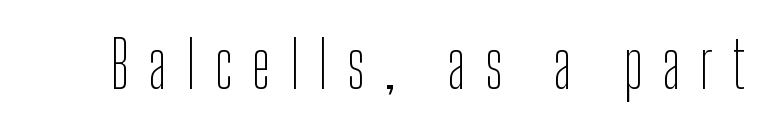
The image shows 64 px thin, condensed sans-serif type, upright; set unusually wide letter spacing (+0.3 em), not underlined; low stroke contrast and a medium x-height.
